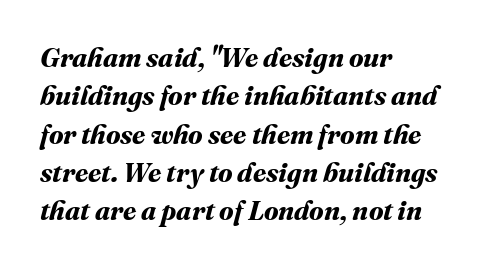
Q: Is the text bold? A: Yes.
Q: Is the text underlined? A: No.
Q: How is the paragraph aligned? A: Left-aligned.
Q: Is the spacing between letters normal or unusually wide? A: Normal.
Q: Is the spacing between lines tight, normal or loose? A: Normal.
